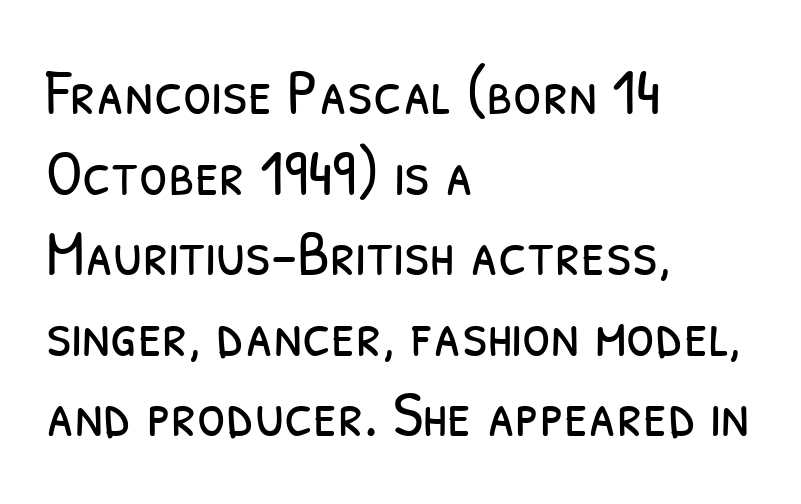
{"serif": "no", "bold": "no", "weight": "light", "width": "condensed", "stroke_contrast": "low", "x_height": "medium", "monospaced": "no", "underline": "no", "align": "left", "line_spacing_ratio": 1.24, "letter_spacing": "normal", "letter_spacing_em": 0.0, "glyph_px": 65}
